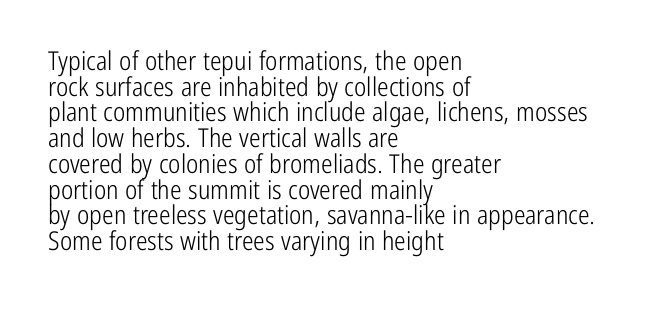
Q: Is the text bold? A: No.
Q: Is the text italic (slanted)? A: No, it is upright.
Q: Is the text underlined? A: No.
Q: How is the paragraph aligned? A: Left-aligned.
Q: Is the spacing between letters normal or unusually wide? A: Normal.
Q: Is the spacing between lines tight, normal or loose? A: Tight.
